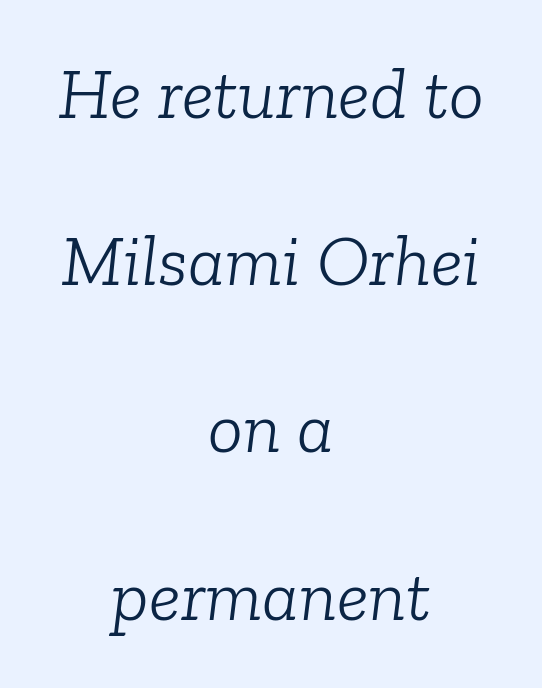
The image shows 73 px light serif type, italic (leaning right); set centered, loose line spacing (2.29x), normal letter spacing, not underlined; low stroke contrast and a medium x-height.
